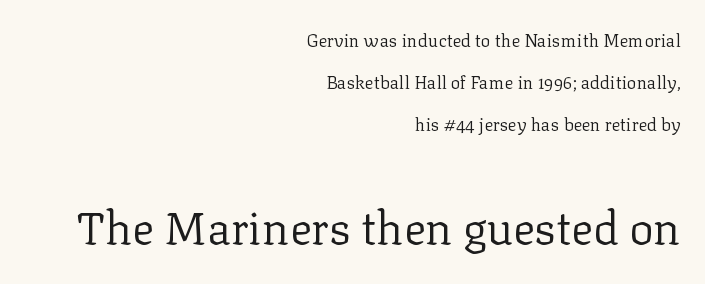
Q: Is the text bold? A: No.
Q: Is the text italic (slanted)? A: No, it is upright.
Q: Is the typeface a serif or a sans-serif typeface? A: Serif.
Q: Is the text underlined? A: No.
Q: How is the paragraph aligned? A: Right-aligned.
Q: Is the spacing between letters normal or unusually wide? A: Normal.
Q: Is the spacing between lines tight, normal or loose? A: Loose.
Q: Which block of text is set in a larger size, the first (top) or the second (bottom)? A: The second (bottom) one.
Q: Width (condensed, normal, or wide)? A: Normal.
Q: Stroke contrast? A: Low.
Q: x-height? A: Medium.
Q: Monospaced? A: No.
